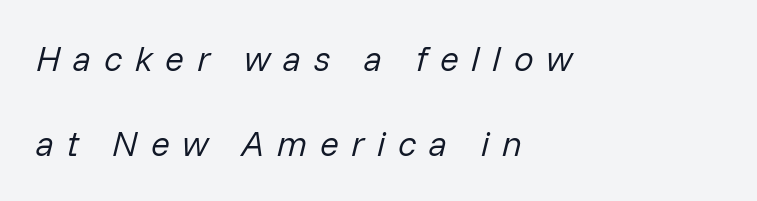
{"italic": "yes", "lean": "right", "slant_degrees": 14, "bold": "no", "weight": "regular", "width": "normal", "stroke_contrast": "low", "x_height": "medium", "monospaced": "no", "underline": "no", "align": "left", "line_spacing": "loose", "line_spacing_ratio": 2.42, "letter_spacing": "wide", "letter_spacing_em": 0.36, "glyph_px": 35}
